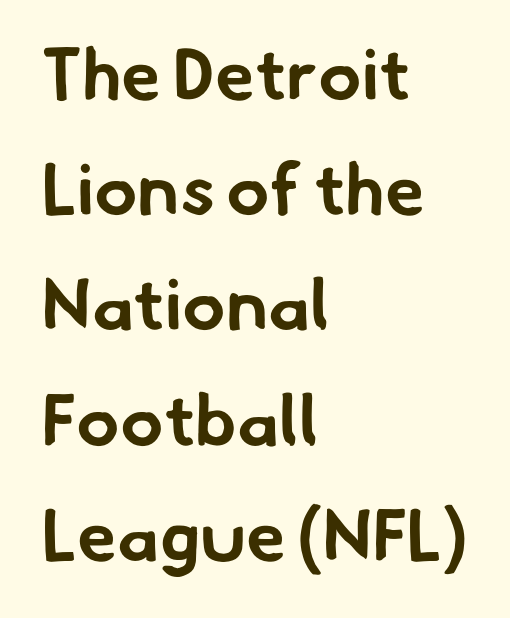
The image shows 72 px bold sans-serif type; set left-aligned, normal line spacing (1.6x), normal letter spacing, not underlined; low stroke contrast and a small x-height.
